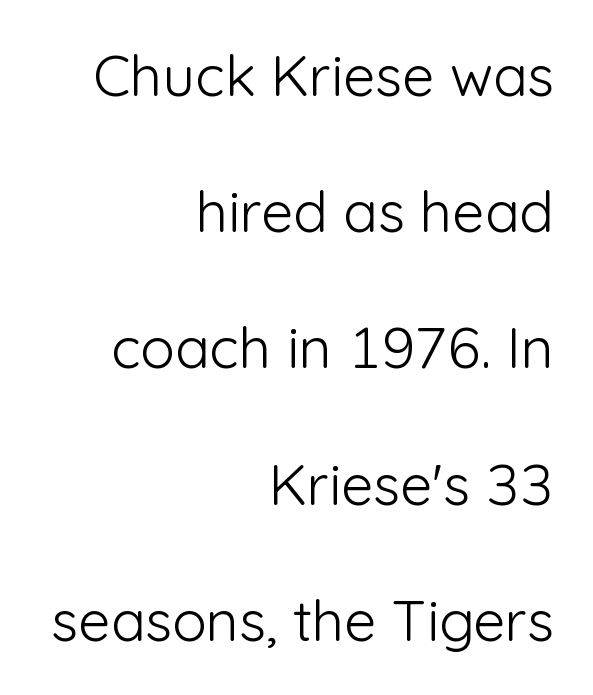
Q: Is the text bold? A: No.
Q: Is the text italic (slanted)? A: No, it is upright.
Q: Is the typeface a serif or a sans-serif typeface? A: Sans-serif.
Q: Is the text underlined? A: No.
Q: How is the paragraph aligned? A: Right-aligned.
Q: Is the spacing between letters normal or unusually wide? A: Normal.
Q: Is the spacing between lines tight, normal or loose? A: Loose.
Q: Width (condensed, normal, or wide)? A: Normal.
Q: Stroke contrast? A: Low.
Q: x-height? A: Medium.
Q: Monospaced? A: No.
